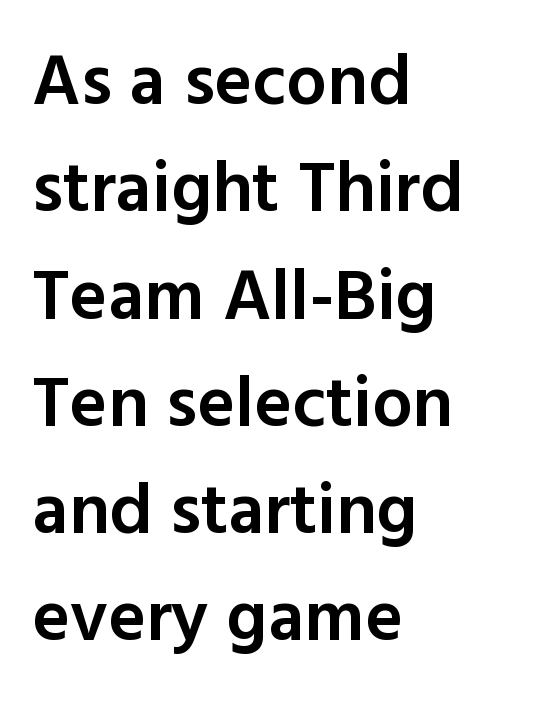
Reading down the column, the eye jumps a familiar distance to each next line. Characters follow at the spacing the type designer built in. Type without underlining. The face used here is proportionally spaced, like ordinary book or web type.
